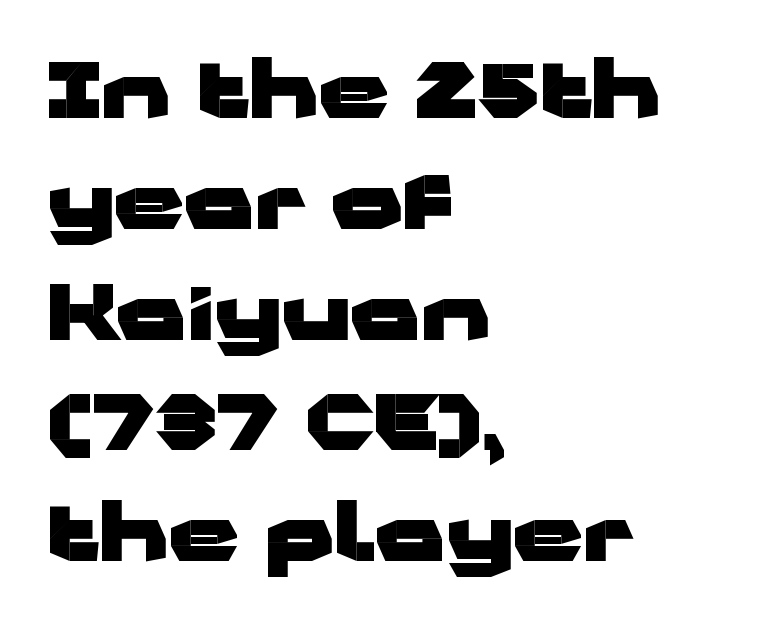
The image shows 78 px heavy, wide sans-serif type, upright; set left-aligned, normal line spacing (1.42x), normal letter spacing, not underlined; low stroke contrast and a medium x-height.
